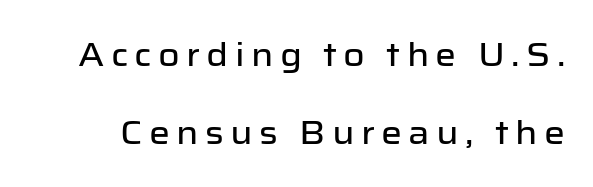
The baseline area is clear. These lines stand farther apart than default settings would place them. Spacing verdict: proportional, widths tailored to each character. In terms of letterform style, serifs are entirely absent.
